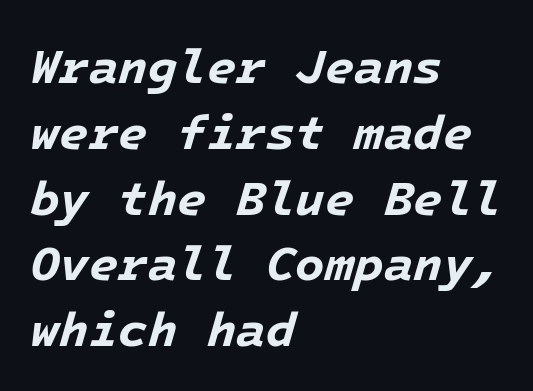
{"italic": "yes", "lean": "right", "slant_degrees": 16, "bold": "yes", "weight": "bold", "width": "normal", "stroke_contrast": "low", "x_height": "medium", "underline": "no", "align": "left", "line_spacing": "normal", "line_spacing_ratio": 1.37, "letter_spacing": "normal", "letter_spacing_em": 0.0, "glyph_px": 48}
